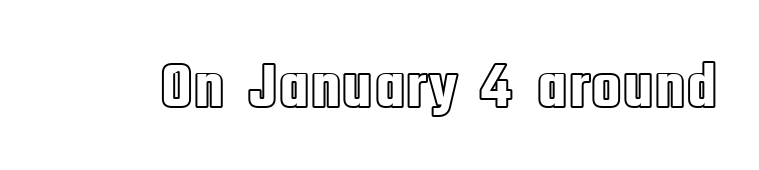
The image shows 65 px condensed type, upright; set normal letter spacing, not underlined; a large x-height.
